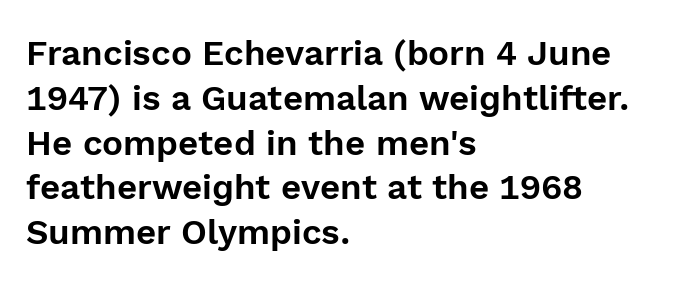
The image shows 35 px sans-serif type, upright; set left-aligned, normal line spacing (1.28x), normal letter spacing, not underlined; a medium x-height.
